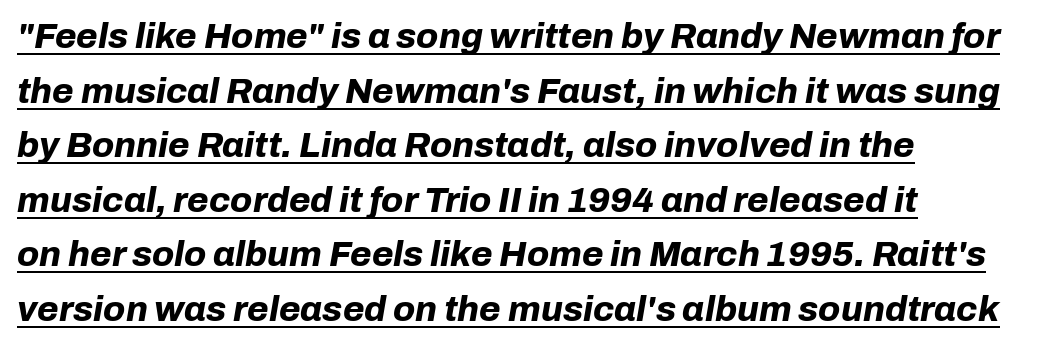
Weight: bold. Think of a printed novel: that variable character pitch is what you see here. The letterforms sit shoulder to shoulder at normal distance. The rendering applies a slant to the glyphs. Leading: standard. Notice how the passage keeps a crisp vertical edge on the left only.
